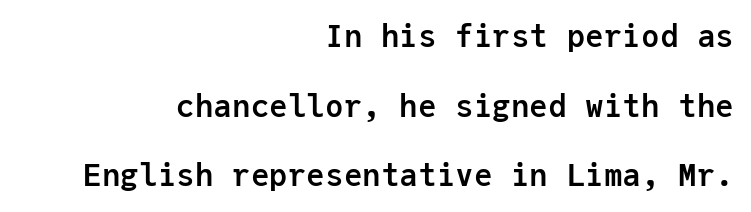
{"serif": "no", "italic": "no", "bold": "yes", "weight": "semibold", "width": "normal", "stroke_contrast": "low", "x_height": "medium", "monospaced": "yes", "underline": "no", "align": "right", "line_spacing": "loose", "line_spacing_ratio": 2.25, "letter_spacing": "normal", "letter_spacing_em": 0.0, "glyph_px": 31}
